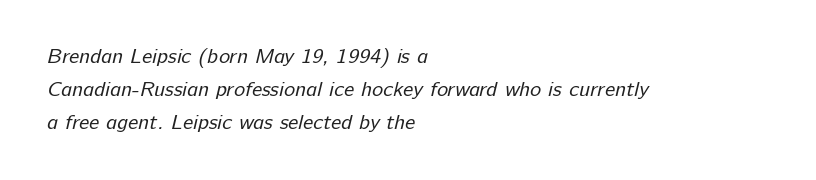
The image shows 21 px text type; set left-aligned, normal line spacing (1.56x), normal letter spacing, not underlined.
